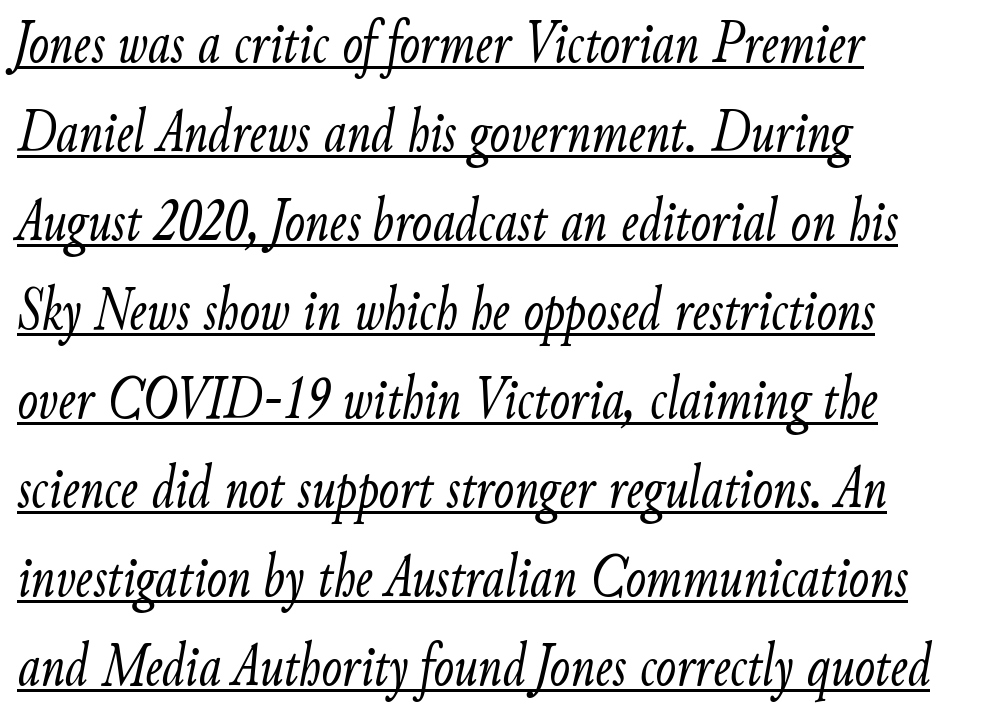
Notice how a bar underscores the lettering throughout. The type is set solid horizontally, with unmodified tracking. Looking at the ascenders, they clearly lean. All the whitespace from short lines collects on the right.
